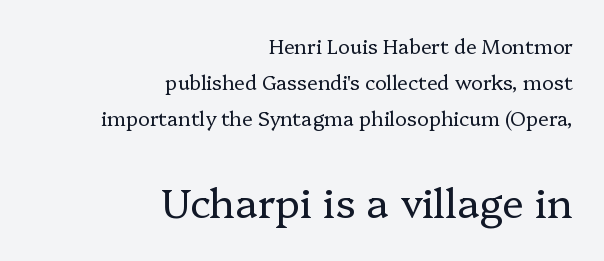
The image shows 41 px regular-weight serif type, upright; set right-aligned, line spacing 1.79x, normal letter spacing, not underlined; the second (bottom) block is 2.05x larger; low stroke contrast and a medium x-height.
